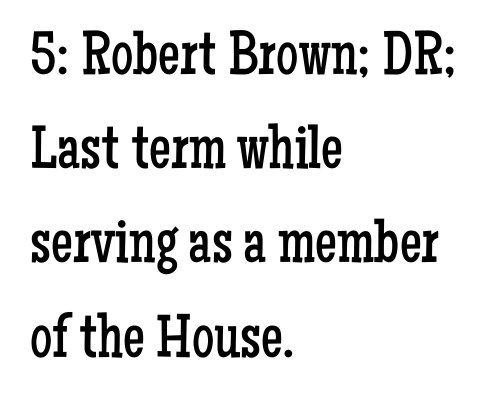
{"serif": "yes", "italic": "no", "bold": "no", "weight": "regular", "width": "condensed", "stroke_contrast": "low", "x_height": "medium", "monospaced": "no", "underline": "no", "align": "left", "line_spacing": "normal", "line_spacing_ratio": 1.52, "letter_spacing": "normal", "letter_spacing_em": 0.0, "glyph_px": 62}
